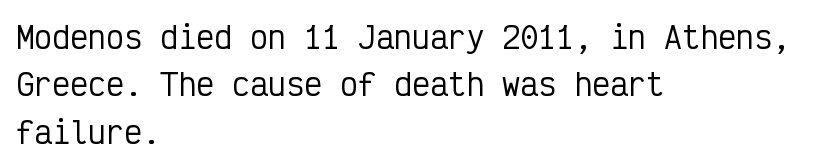
Q: Is the text italic (slanted)? A: No, it is upright.
Q: Is the typeface a serif or a sans-serif typeface? A: Sans-serif.
Q: Is the text underlined? A: No.
Q: How is the paragraph aligned? A: Left-aligned.
Q: Is the spacing between letters normal or unusually wide? A: Normal.
Q: Is the spacing between lines tight, normal or loose? A: Normal.
Q: Width (condensed, normal, or wide)? A: Condensed.
Q: Stroke contrast? A: Low.
Q: x-height? A: Medium.
Q: Monospaced? A: Yes.
